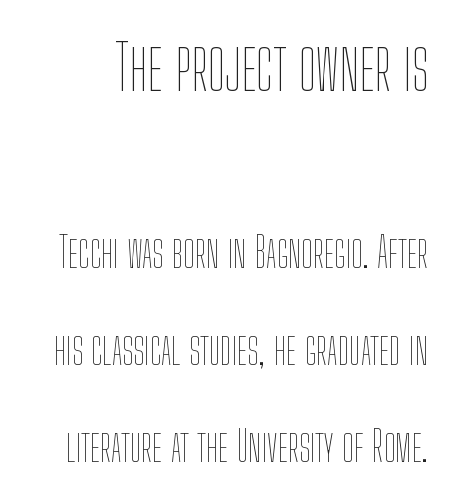
Q: Is the text bold? A: No.
Q: Is the text italic (slanted)? A: No, it is upright.
Q: Is the text underlined? A: No.
Q: Is the spacing between letters normal or unusually wide? A: Normal.
Q: Is the spacing between lines tight, normal or loose? A: Loose.
Q: Which block of text is set in a larger size, the first (top) or the second (bottom)? A: The first (top) one.
Q: Width (condensed, normal, or wide)? A: Condensed.
Q: Stroke contrast? A: Low.
Q: x-height? A: Medium.
Q: Monospaced? A: No.
